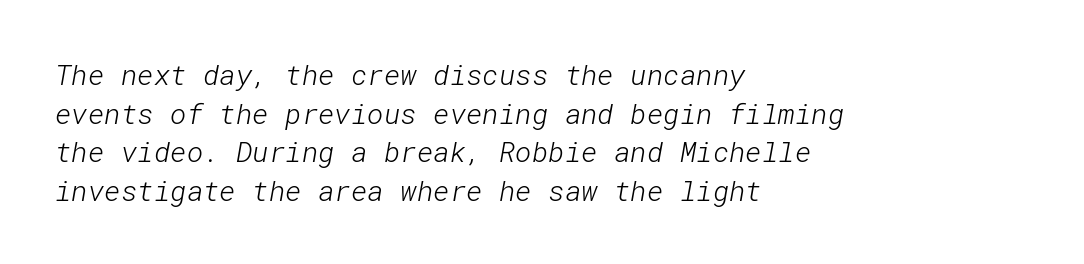
Q: Is the text bold? A: No.
Q: Is the typeface a serif or a sans-serif typeface? A: Sans-serif.
Q: Is the text underlined? A: No.
Q: How is the paragraph aligned? A: Left-aligned.
Q: Is the spacing between letters normal or unusually wide? A: Normal.
Q: Is the spacing between lines tight, normal or loose? A: Normal.
Q: Width (condensed, normal, or wide)? A: Normal.
Q: Stroke contrast? A: Low.
Q: x-height? A: Medium.
